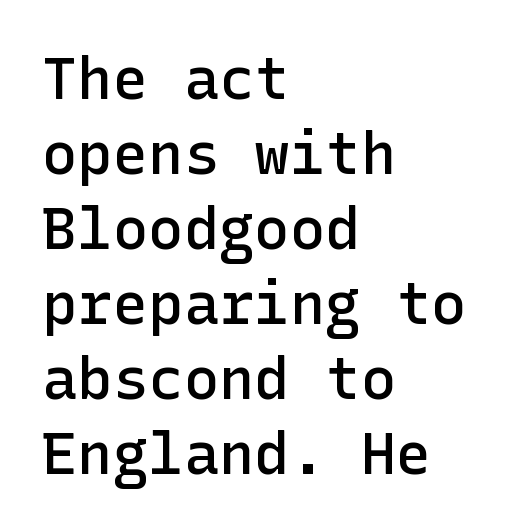
The image shows 59 px semibold sans-serif type, upright; set left-aligned, normal line spacing (1.27x), normal letter spacing, not underlined; low stroke contrast and a medium x-height.
